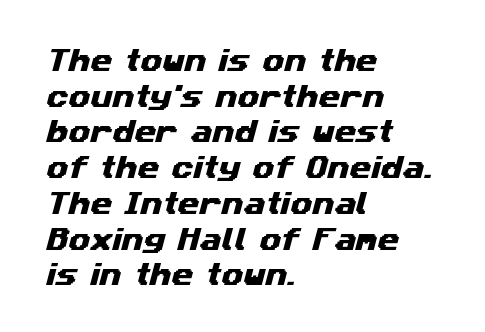
Q: Is the text underlined? A: No.
Q: How is the paragraph aligned? A: Left-aligned.
Q: Is the spacing between letters normal or unusually wide? A: Normal.
Q: Is the spacing between lines tight, normal or loose? A: Normal.
